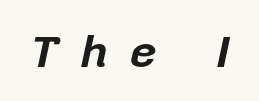
Q: Is the text bold? A: Yes.
Q: Is the text italic (slanted)? A: Yes, it leans right by about 12 degrees.
Q: Is the text underlined? A: No.
Q: Is the spacing between letters normal or unusually wide? A: Unusually wide.
Q: Width (condensed, normal, or wide)? A: Normal.
Q: Stroke contrast? A: Low.
Q: x-height? A: Medium.
Q: Monospaced? A: No.
